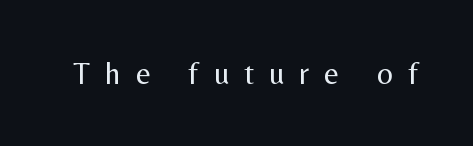
{"serif": "no", "italic": "no", "bold": "no", "weight": "regular", "width": "normal", "stroke_contrast": "medium", "x_height": "medium", "monospaced": "no", "underline": "no", "letter_spacing": "wide", "letter_spacing_em": 0.49, "glyph_px": 31}
